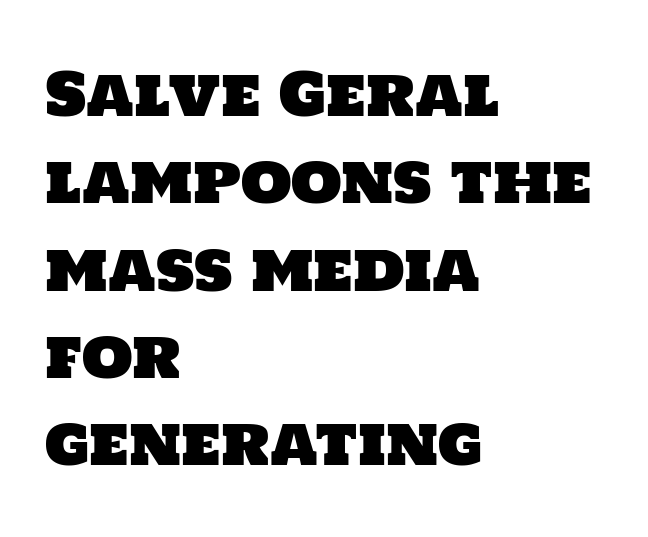
Look at the bottom of the vertical strokes: they stop flat, with no serifs. Observe the ordinary spacing: letters are neighbours, not strangers. Honestly, there is no underline to notice here at all. Where is the straight margin? On the left. This sample keeps an unexceptional amount of space between lines.
